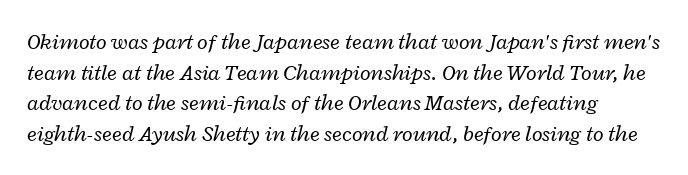
The weight tops out at a normal text grade. Looking at the ascenders, they clearly lean. These lines stack with their left ends in a neat column. Type without underlining. Compared with typical body copy, the letter spacing here is the same.
